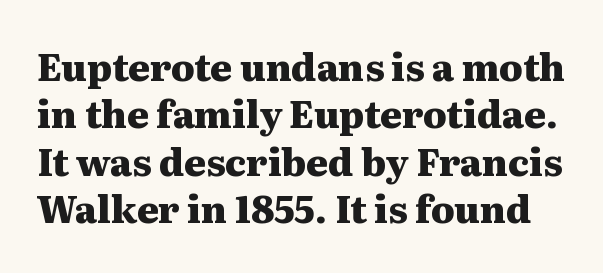
The image shows 37 px heavy, wide serif type, upright; set normal line spacing (1.28x), normal letter spacing, not underlined; medium stroke contrast and a medium x-height.
